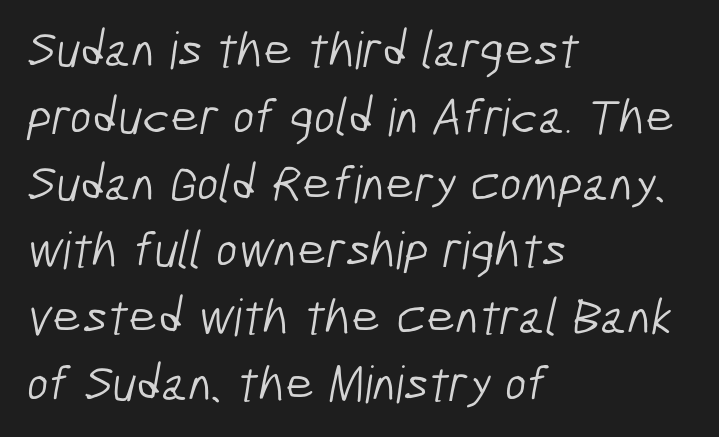
{"serif": "no", "bold": "no", "weight": "light", "width": "condensed", "stroke_contrast": "low", "x_height": "medium", "monospaced": "no", "underline": "no", "align": "left", "line_spacing": "normal", "line_spacing_ratio": 1.31, "letter_spacing": "normal", "letter_spacing_em": 0.0, "glyph_px": 51}
